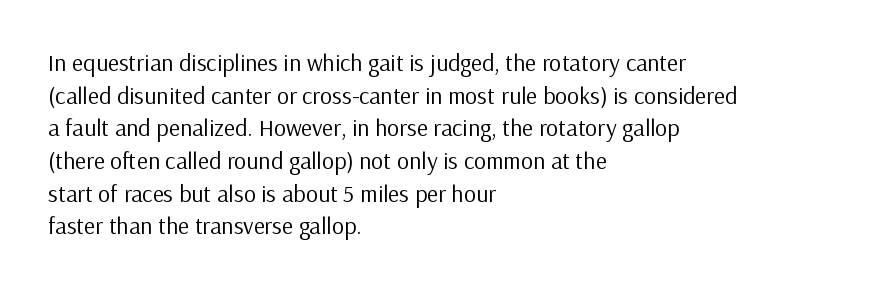
Plain, unruled lines of type. Ordinary non-slanted type is in use. Does extra space separate the letters? No, they use regular spacing. This is not heavy type; no bold has been used. These lines sit exactly where default settings would place them. Reading down the block, your eye returns to a fixed left position each line.
